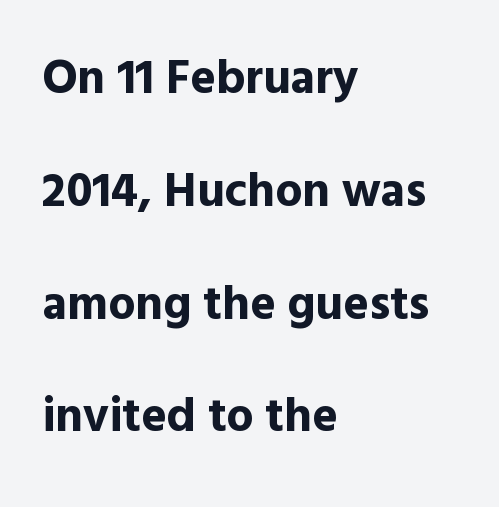
Q: Is the text bold? A: Yes.
Q: Is the text italic (slanted)? A: No, it is upright.
Q: Is the typeface a serif or a sans-serif typeface? A: Sans-serif.
Q: Is the text underlined? A: No.
Q: How is the paragraph aligned? A: Left-aligned.
Q: Is the spacing between letters normal or unusually wide? A: Normal.
Q: Is the spacing between lines tight, normal or loose? A: Loose.
Q: Width (condensed, normal, or wide)? A: Normal.
Q: x-height? A: Medium.
Q: Monospaced? A: No.
